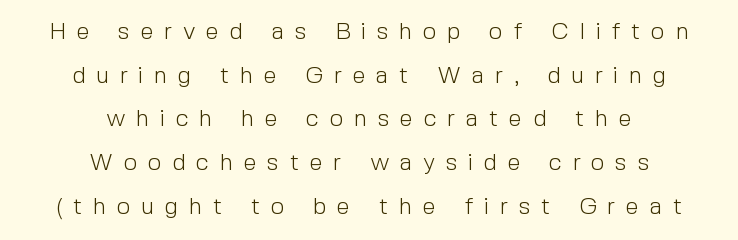
Look at the tracking — it's clearly loosened, letters drifting apart. No extra ink here — the face is not bold. This sample is center-justified, so both line endings float freely. Descender tails drop into unmarked territory.
